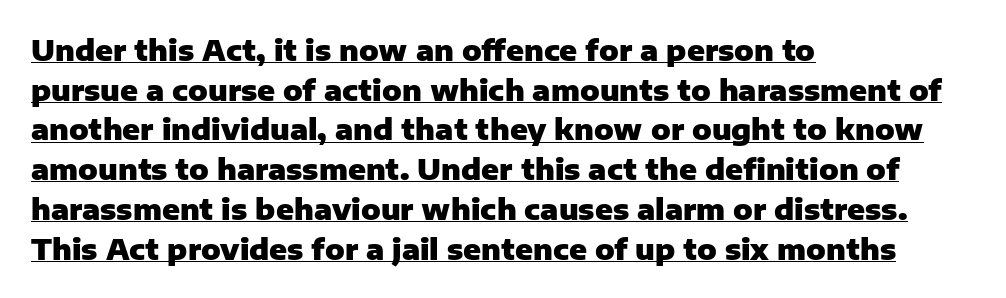
{"serif": "no", "italic": "no", "bold": "yes", "weight": "heavy", "width": "normal", "stroke_contrast": "low", "x_height": "medium", "monospaced": "no", "underline": "yes", "align": "left", "line_spacing": "normal", "line_spacing_ratio": 1.37, "letter_spacing": "normal", "letter_spacing_em": 0.0, "glyph_px": 29}
